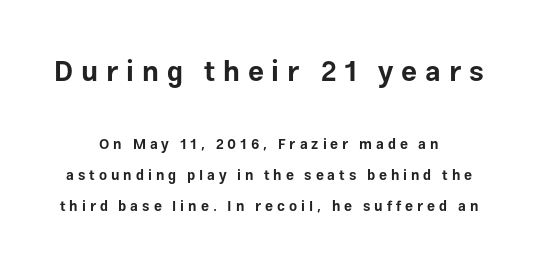
The image shows 28 px bold sans-serif type, upright; set loose line spacing (2.2x), unusually wide letter spacing (+0.28 em), not underlined; the first (top) block is 2.0x larger; low stroke contrast and a medium x-height.
